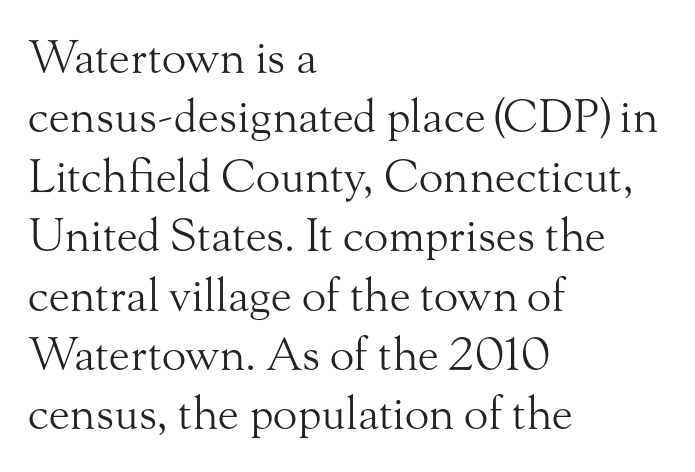
Q: Is the text bold? A: No.
Q: Is the text italic (slanted)? A: No, it is upright.
Q: Is the typeface a serif or a sans-serif typeface? A: Serif.
Q: Is the text underlined? A: No.
Q: How is the paragraph aligned? A: Left-aligned.
Q: Is the spacing between letters normal or unusually wide? A: Normal.
Q: Is the spacing between lines tight, normal or loose? A: Normal.
Q: Width (condensed, normal, or wide)? A: Normal.
Q: Stroke contrast? A: Medium.
Q: x-height? A: Small.
Q: Monospaced? A: No.
